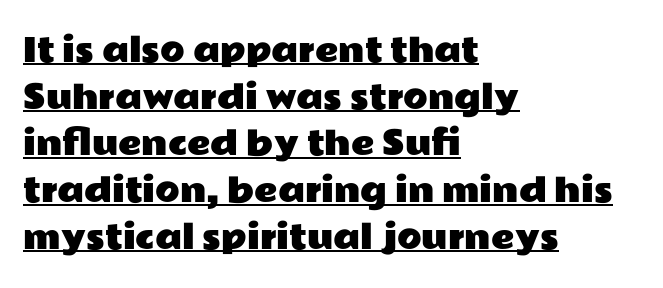
I'd call this a sans setting — the letters go barefoot. The lettering stays uniformly vertical, giving the passage a roman look. Which margin do the lines hug? The left one — the right edge is uneven. If you measured baseline to baseline, you'd find a middling distance. The face used here is proportionally spaced, like ordinary book or web type.
